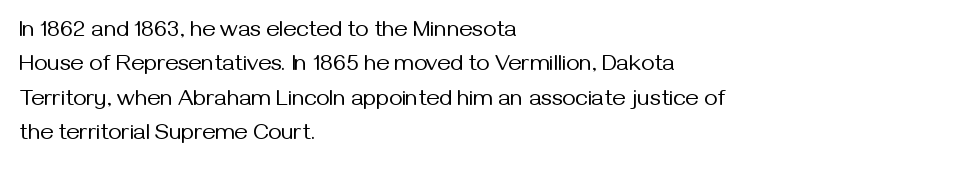
{"italic": "no", "bold": "no", "underline": "no", "align": "left", "line_spacing": "normal", "line_spacing_ratio": 1.49, "letter_spacing": "normal", "letter_spacing_em": 0.0, "glyph_px": 23}
